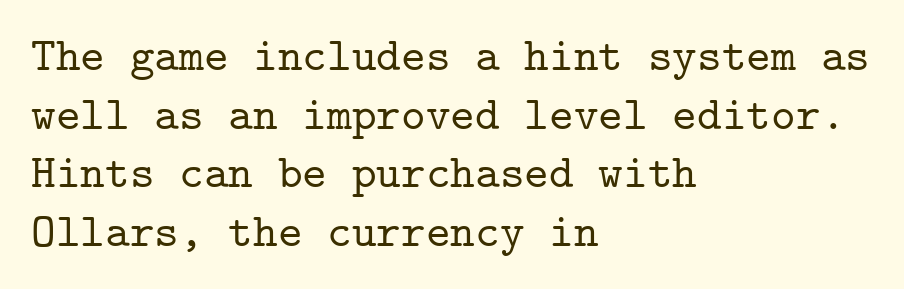
{"serif": "yes", "italic": "no", "width": "normal", "stroke_contrast": "low", "x_height": "medium", "monospaced": "yes", "underline": "no", "align": "left", "line_spacing": "normal", "line_spacing_ratio": 1.25, "letter_spacing": "normal", "letter_spacing_em": 0.0, "glyph_px": 47}
